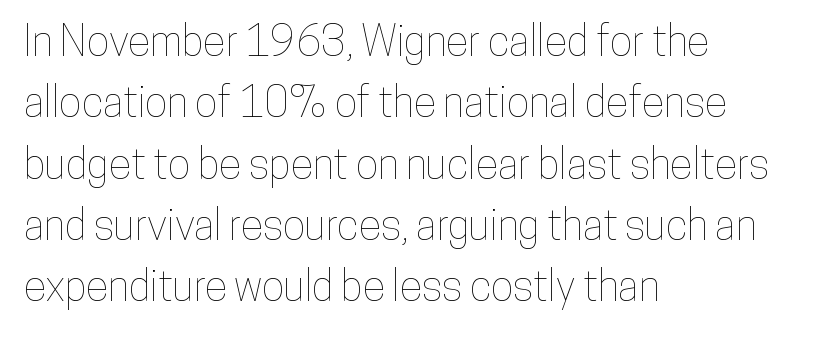
Q: Is the text italic (slanted)? A: No, it is upright.
Q: Is the text underlined? A: No.
Q: How is the paragraph aligned? A: Left-aligned.
Q: Is the spacing between letters normal or unusually wide? A: Normal.
Q: Is the spacing between lines tight, normal or loose? A: Normal.
Q: Width (condensed, normal, or wide)? A: Condensed.
Q: Stroke contrast? A: Low.
Q: x-height? A: Medium.
Q: Monospaced? A: No.
